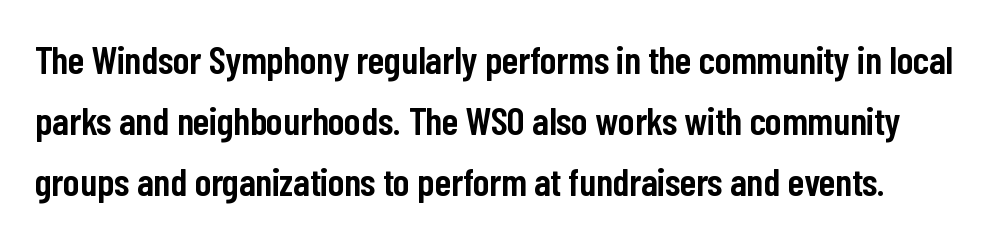
The image shows 39 px semibold, condensed sans-serif type, upright; set normal line spacing (1.56x), normal letter spacing, not underlined; low stroke contrast and a medium x-height.
